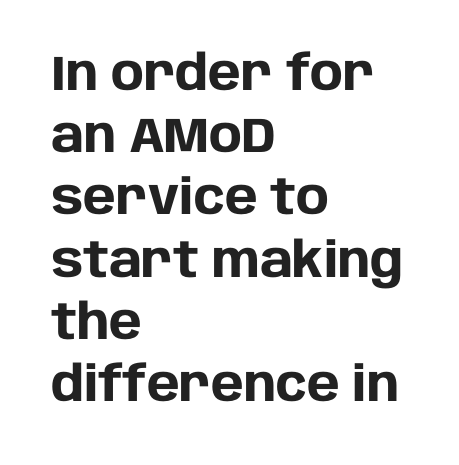
Q: Is the text bold? A: Yes.
Q: Is the text italic (slanted)? A: No, it is upright.
Q: Is the typeface a serif or a sans-serif typeface? A: Sans-serif.
Q: Is the text underlined? A: No.
Q: How is the paragraph aligned? A: Left-aligned.
Q: Is the spacing between letters normal or unusually wide? A: Normal.
Q: Is the spacing between lines tight, normal or loose? A: Normal.
Q: Width (condensed, normal, or wide)? A: Normal.
Q: Stroke contrast? A: Low.
Q: x-height? A: Large.
Q: Monospaced? A: No.
